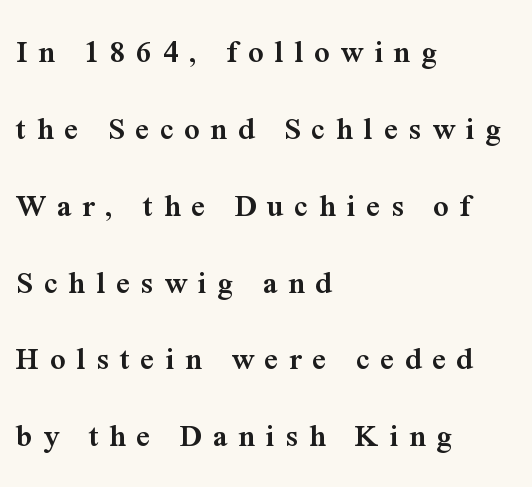
Q: Is the text bold? A: Semi-bold.
Q: Is the text italic (slanted)? A: No, it is upright.
Q: Is the typeface a serif or a sans-serif typeface? A: Serif.
Q: Is the text underlined? A: No.
Q: How is the paragraph aligned? A: Left-aligned.
Q: Is the spacing between letters normal or unusually wide? A: Unusually wide.
Q: Is the spacing between lines tight, normal or loose? A: Loose.
Q: Width (condensed, normal, or wide)? A: Normal.
Q: Stroke contrast? A: Medium.
Q: x-height? A: Medium.
Q: Monospaced? A: No.
